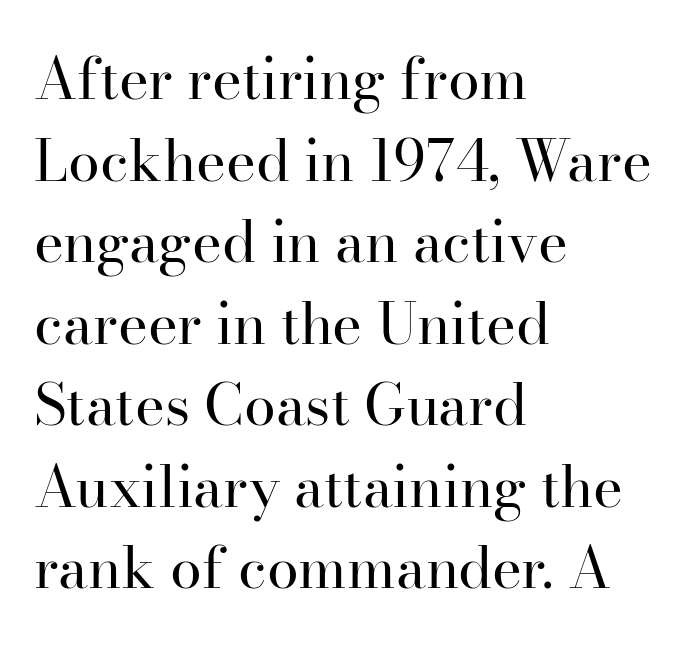
Q: Is the text bold? A: No.
Q: Is the text italic (slanted)? A: No, it is upright.
Q: Is the typeface a serif or a sans-serif typeface? A: Serif.
Q: Is the text underlined? A: No.
Q: How is the paragraph aligned? A: Left-aligned.
Q: Is the spacing between letters normal or unusually wide? A: Normal.
Q: Is the spacing between lines tight, normal or loose? A: Normal.
Q: Width (condensed, normal, or wide)? A: Normal.
Q: Stroke contrast? A: High.
Q: x-height? A: Small.
Q: Monospaced? A: No.
